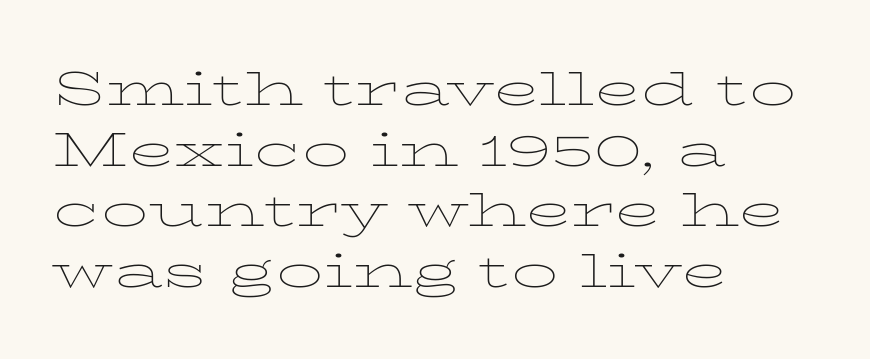
Q: Is the text bold? A: No.
Q: Is the text italic (slanted)? A: No, it is upright.
Q: Is the typeface a serif or a sans-serif typeface? A: Serif.
Q: Is the text underlined? A: No.
Q: How is the paragraph aligned? A: Left-aligned.
Q: Is the spacing between letters normal or unusually wide? A: Normal.
Q: Is the spacing between lines tight, normal or loose? A: Normal.
Q: Width (condensed, normal, or wide)? A: Wide.
Q: Stroke contrast? A: Low.
Q: x-height? A: Medium.
Q: Monospaced? A: No.
